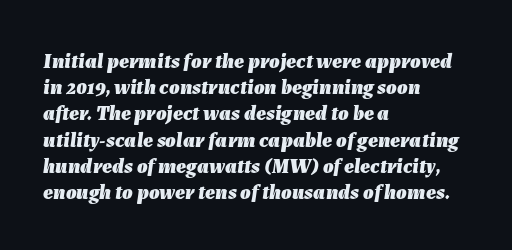
{"italic": "yes", "lean": "right", "slant_degrees": 7, "bold": "yes", "underline": "no", "align": "left", "line_spacing": "normal", "line_spacing_ratio": 1.25, "letter_spacing": "normal", "letter_spacing_em": 0.0, "glyph_px": 21}
